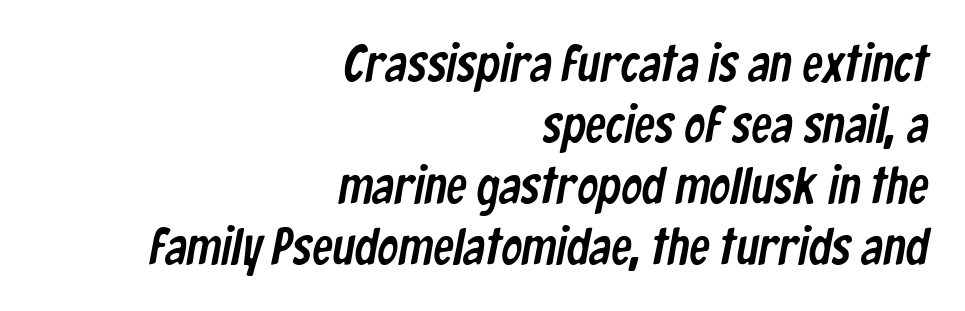
Is the letter spacing exaggerated? No — it looks like the ordinary default. This rendering employs a face without finishing strokes, i.e., a sans-serif. Decoration check: the copy has no underline. Reading down the block, your eye finds every line finishing at a fixed right position. Varying glyph widths throughout — classic text-font behaviour.
